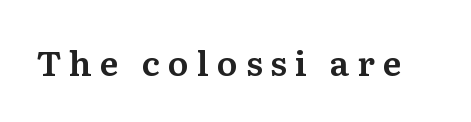
The image shows 34 px serif type, upright; set unusually wide letter spacing (+0.24 em), not underlined; medium stroke contrast and a medium x-height.
